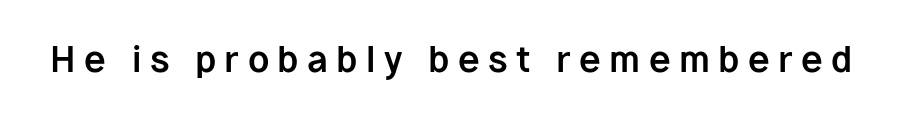
Q: Is the text bold? A: Yes.
Q: Is the text italic (slanted)? A: No, it is upright.
Q: Is the typeface a serif or a sans-serif typeface? A: Sans-serif.
Q: Is the text underlined? A: No.
Q: Is the spacing between letters normal or unusually wide? A: Unusually wide.
Q: Width (condensed, normal, or wide)? A: Normal.
Q: Stroke contrast? A: Low.
Q: x-height? A: Medium.
Q: Monospaced? A: No.
